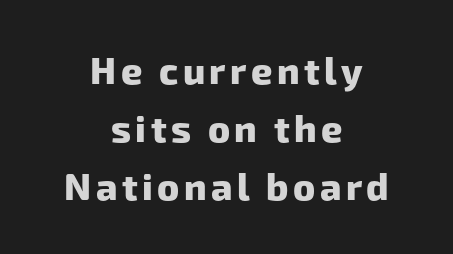
The image shows 37 px heavy sans-serif type; set centered, normal line spacing (1.57x), not underlined; low stroke contrast and a medium x-height.
